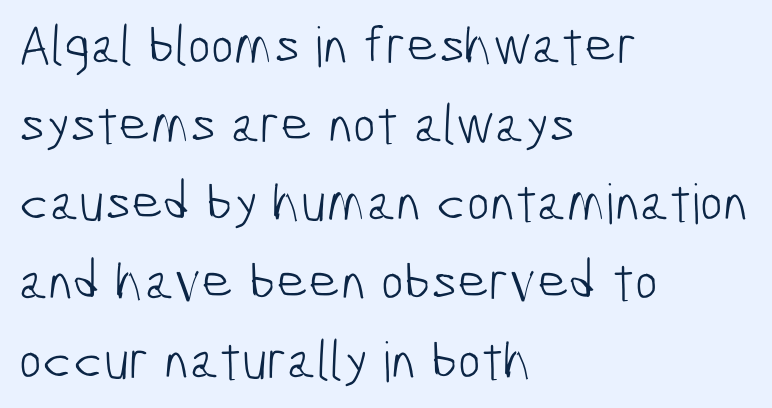
The image shows 55 px light, condensed sans-serif type; set left-aligned, normal line spacing (1.43x), normal letter spacing, not underlined; low stroke contrast and a medium x-height.
